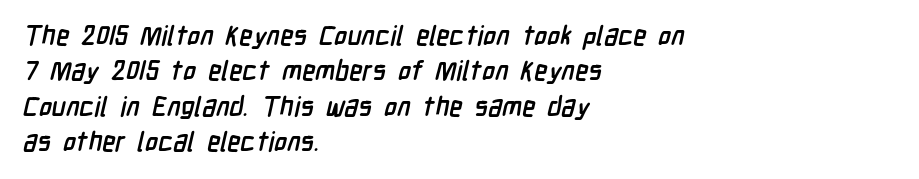
The image shows 27 px bold type; set left-aligned, normal line spacing (1.31x), normal letter spacing, not underlined.
